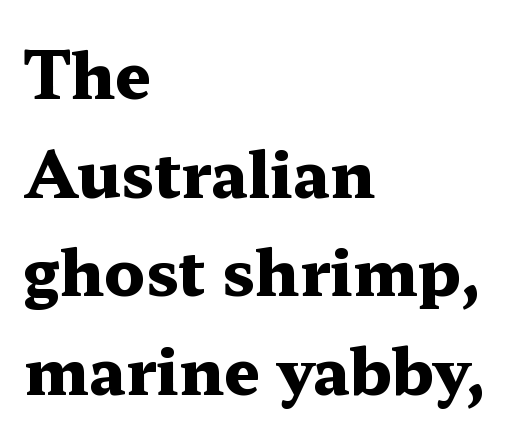
The image shows 64 px heavy, wide serif type, upright; set left-aligned, normal line spacing (1.54x), normal letter spacing, not underlined; medium stroke contrast and a medium x-height.
